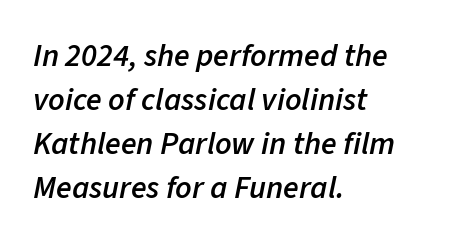
There is no visible air inserted between adjacent glyphs. Horizontally, the lines are justified to the leading edge only. The glyphs are unaccompanied by any horizontal stroke below them. The strokes are fattened partway — semibold, not bold.
